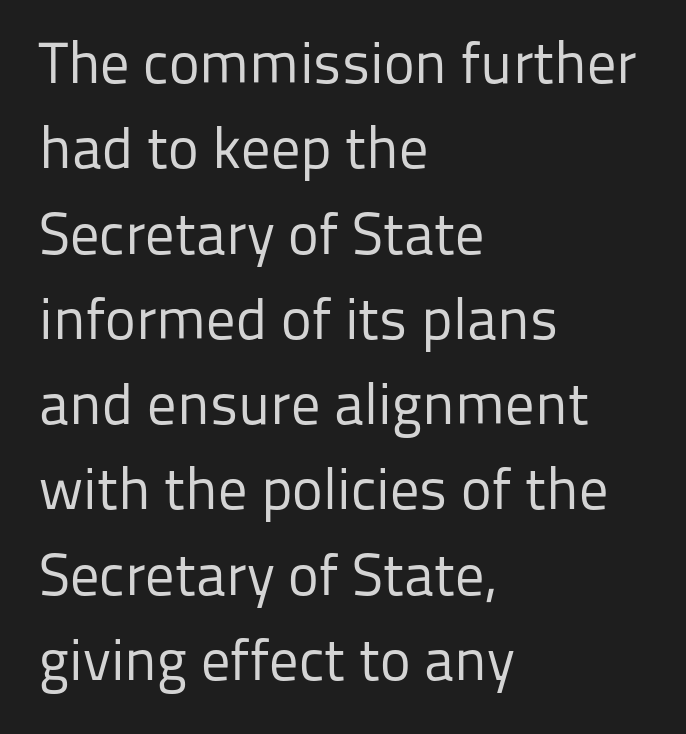
{"serif": "no", "italic": "no", "bold": "no", "weight": "regular", "width": "normal", "stroke_contrast": "low", "x_height": "medium", "monospaced": "no", "underline": "no", "align": "left", "line_spacing": "normal", "line_spacing_ratio": 1.47, "letter_spacing": "normal", "letter_spacing_em": 0.0, "glyph_px": 58}
